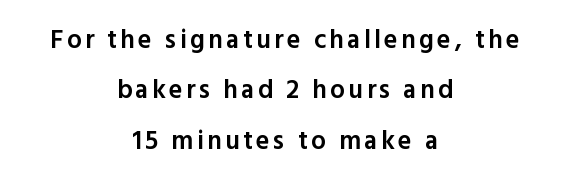
Q: Is the text bold? A: Semi-bold.
Q: Is the text italic (slanted)? A: No, it is upright.
Q: Is the text underlined? A: No.
Q: How is the paragraph aligned? A: Centered.
Q: Is the spacing between lines tight, normal or loose? A: Loose.
